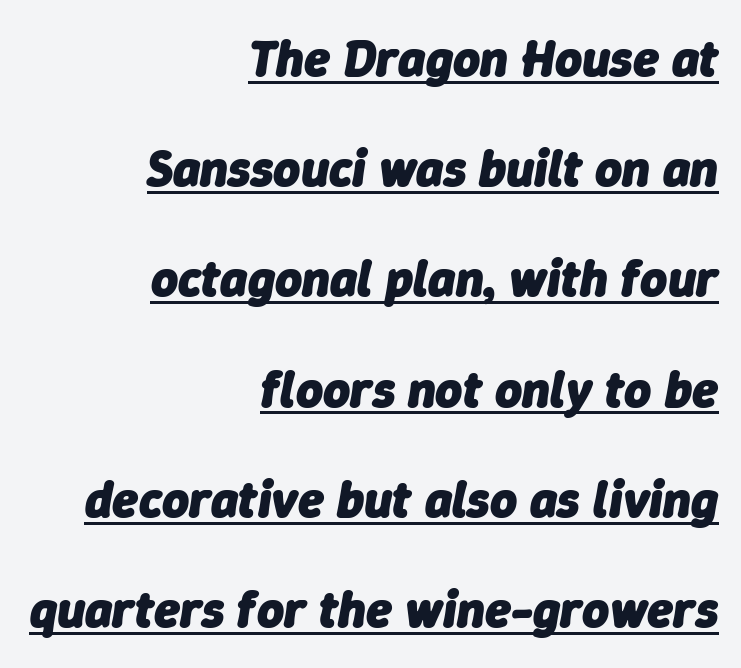
{"italic": "yes", "lean": "right", "slant_degrees": 9, "bold": "yes", "weight": "heavy", "width": "normal", "stroke_contrast": "low", "x_height": "medium", "monospaced": "no", "underline": "yes", "align": "right", "line_spacing": "loose", "line_spacing_ratio": 2.12, "letter_spacing": "normal", "letter_spacing_em": 0.0, "glyph_px": 52}
